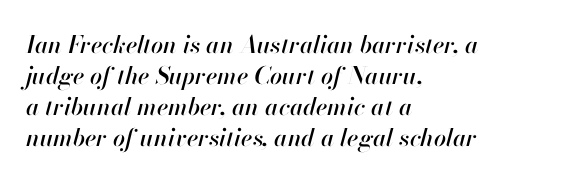
Q: Is the text italic (slanted)? A: Yes, it leans right by about 13 degrees.
Q: Is the text underlined? A: No.
Q: How is the paragraph aligned? A: Left-aligned.
Q: Is the spacing between letters normal or unusually wide? A: Normal.
Q: Is the spacing between lines tight, normal or loose? A: Normal.
